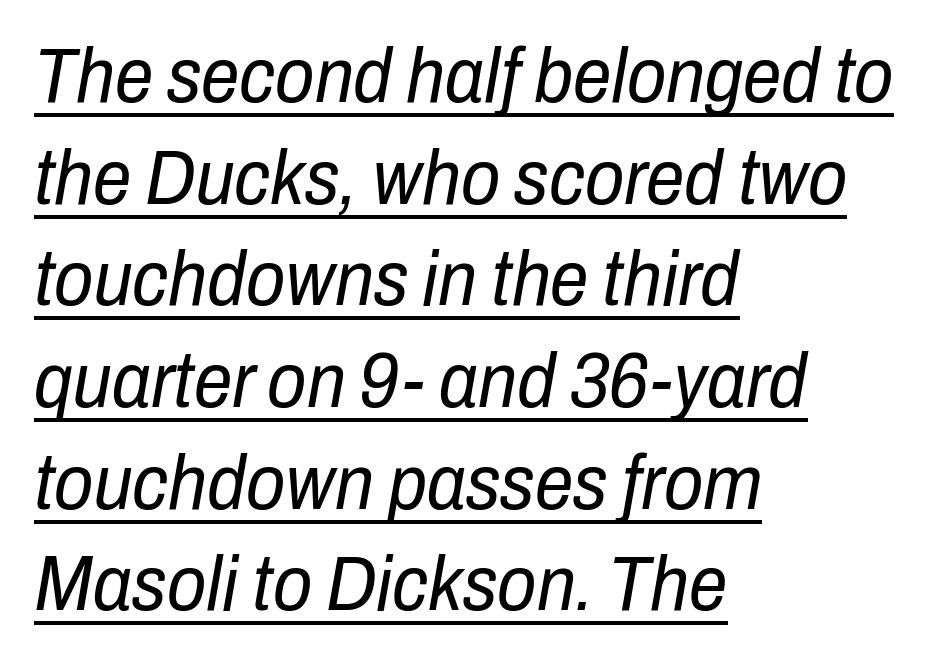
The image shows 77 px regular-weight, condensed type, italic (leaning right); set left-aligned, normal line spacing (1.32x), normal letter spacing, underlined; low stroke contrast and a medium x-height.
